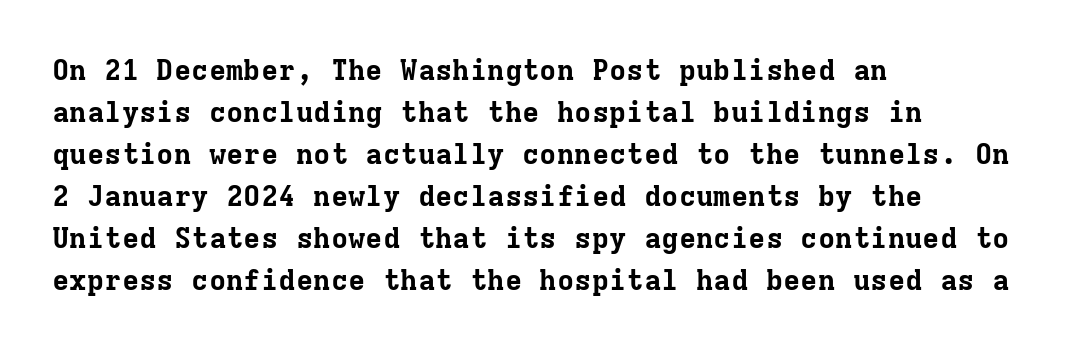
{"serif": "yes", "italic": "no", "bold": "yes", "weight": "bold", "width": "normal", "stroke_contrast": "low", "x_height": "medium", "monospaced": "yes", "underline": "no", "align": "left", "line_spacing": "normal", "line_spacing_ratio": 1.45, "letter_spacing": "normal", "letter_spacing_em": 0.0, "glyph_px": 29}
